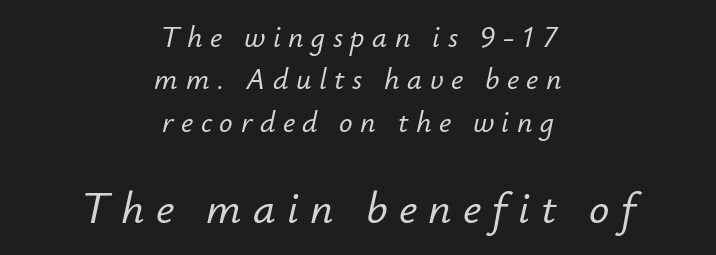
Q: Is the text italic (slanted)? A: Yes, it leans right by about 12 degrees.
Q: Is the text underlined? A: No.
Q: How is the paragraph aligned? A: Centered.
Q: Is the spacing between letters normal or unusually wide? A: Unusually wide.
Q: Is the spacing between lines tight, normal or loose? A: Normal.
Q: Which block of text is set in a larger size, the first (top) or the second (bottom)? A: The second (bottom) one.
Q: Width (condensed, normal, or wide)? A: Normal.
Q: Stroke contrast? A: Low.
Q: x-height? A: Small.
Q: Monospaced? A: No.
